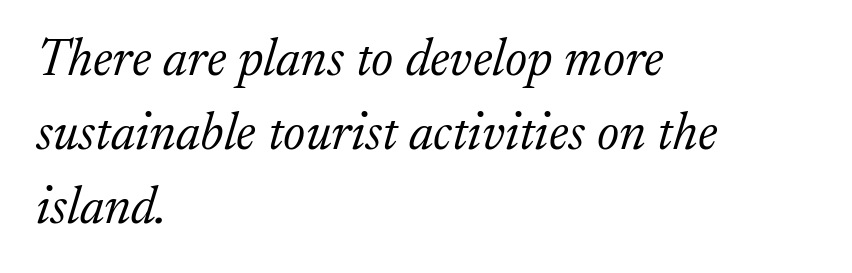
Think of a printed novel: that variable character pitch is what you see here. The typography opts for an oblique posture over an upright one. The zone under the glyphs is completely vacant. Summary of vertical rhythm: regular, with standard interline spacing.
